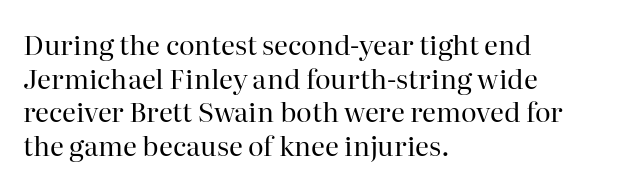
{"italic": "no", "bold": "no", "underline": "no", "align": "left", "line_spacing": "normal", "line_spacing_ratio": 1.25, "letter_spacing": "normal", "letter_spacing_em": 0.0, "glyph_px": 27}
